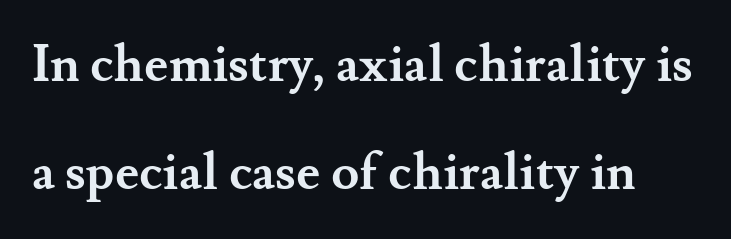
The image shows 51 px semibold serif type, upright; set loose line spacing (2.11x), normal letter spacing, not underlined; medium stroke contrast and a small x-height.
